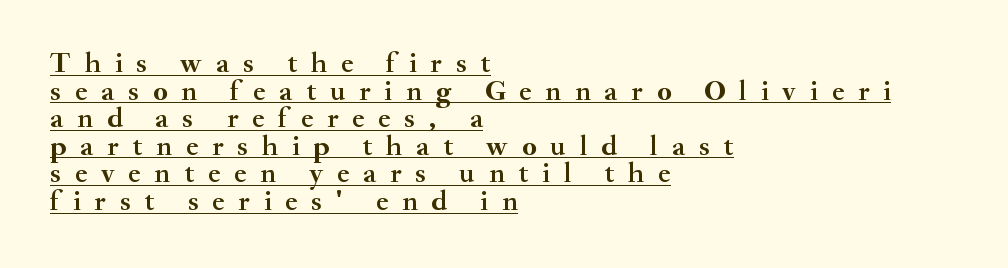
The image shows 29 px semibold serif type, upright; set left-aligned, tight line spacing (0.95x), unusually wide letter spacing (+0.48 em), underlined; medium stroke contrast and a small x-height.
